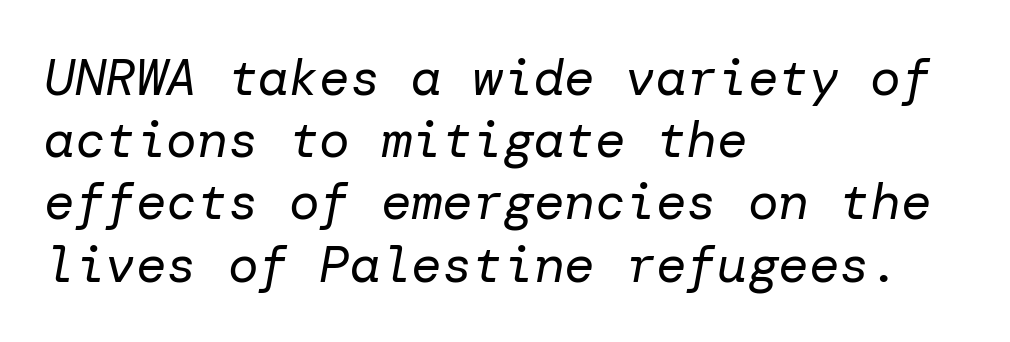
The image shows 51 px regular-weight type, italic (leaning right); set left-aligned, line spacing 1.22x, normal letter spacing, not underlined; low stroke contrast and a medium x-height.
